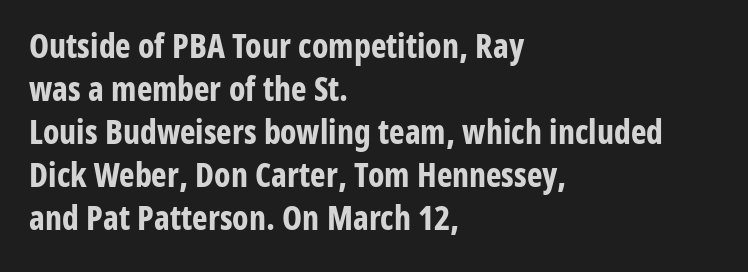
Beneath every word, the page is bare. The designer went with a sans here, leaving each stem footless. Designer's note — italics off, roman on. Letter spacing: default.
